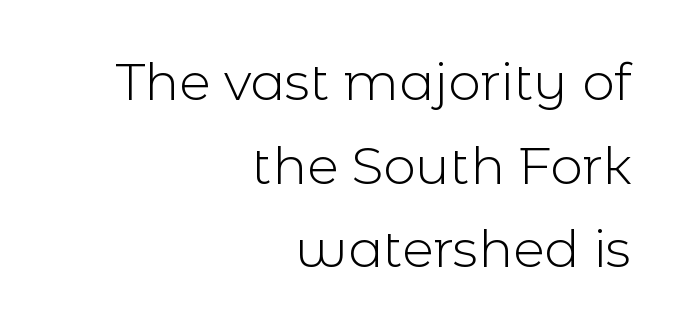
{"serif": "no", "italic": "no", "bold": "no", "weight": "light", "width": "normal", "x_height": "medium", "monospaced": "no", "underline": "no", "align": "right", "line_spacing": "normal", "line_spacing_ratio": 1.61, "letter_spacing": "normal", "letter_spacing_em": 0.0, "glyph_px": 52}
